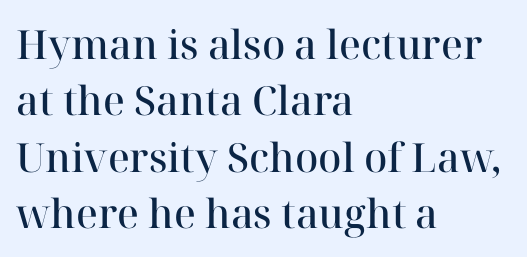
{"serif": "yes", "italic": "no", "bold": "semi", "weight": "semibold", "width": "normal", "stroke_contrast": "high", "x_height": "medium", "monospaced": "no", "underline": "no", "align": "left", "line_spacing": "normal", "line_spacing_ratio": 1.41, "letter_spacing": "normal", "letter_spacing_em": 0.0, "glyph_px": 40}
